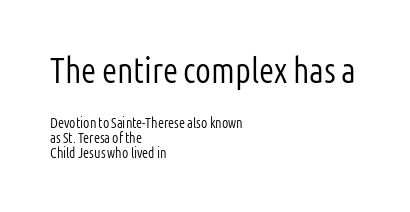
The image shows 35 px light, condensed sans-serif type, upright; set left-aligned, tight line spacing (1.04x), normal letter spacing, not underlined; the first (top) block is 2.5x larger; low stroke contrast and a medium x-height.
